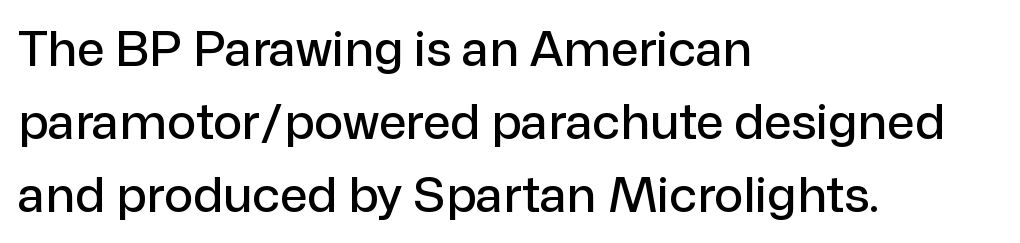
Q: Is the text italic (slanted)? A: No, it is upright.
Q: Is the typeface a serif or a sans-serif typeface? A: Sans-serif.
Q: Is the text underlined? A: No.
Q: How is the paragraph aligned? A: Left-aligned.
Q: Is the spacing between letters normal or unusually wide? A: Normal.
Q: Is the spacing between lines tight, normal or loose? A: Normal.
Q: Width (condensed, normal, or wide)? A: Normal.
Q: Stroke contrast? A: Low.
Q: x-height? A: Medium.
Q: Monospaced? A: No.
